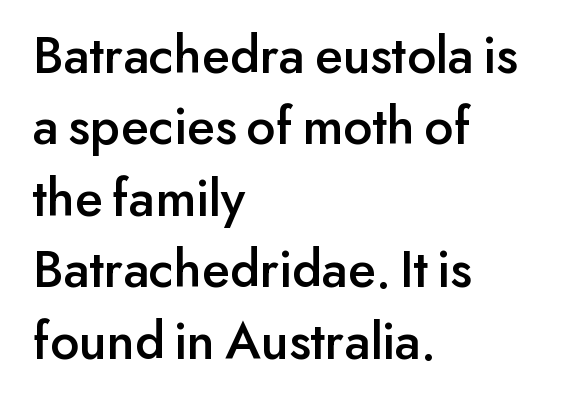
{"serif": "no", "italic": "no", "width": "normal", "stroke_contrast": "low", "x_height": "small", "monospaced": "no", "underline": "no", "align": "left", "line_spacing": "normal", "line_spacing_ratio": 1.3, "letter_spacing": "normal", "letter_spacing_em": 0.0, "glyph_px": 55}
